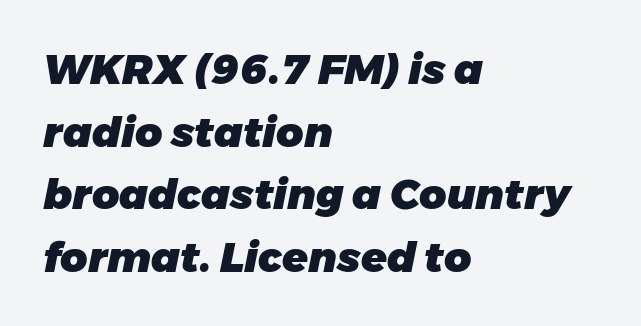
These lines keep a tight, regular rhythm from letter to letter. Casual observation: everything's shoved over to the left. The space beneath each line is pristine and unruled. Does the lettering tilt? It does — this is italic. On the weight axis this lands at bold, roughly 700. The designer left line spacing at the default.
